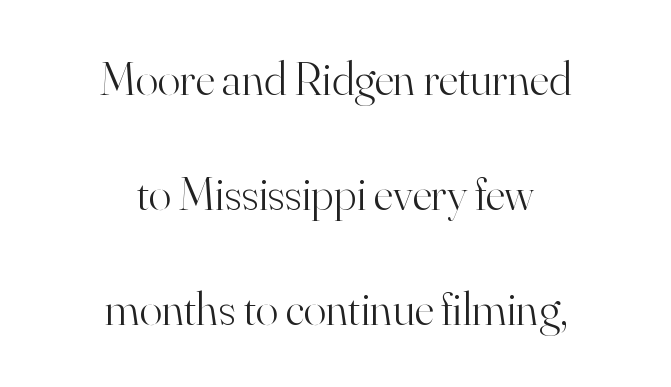
{"serif": "yes", "italic": "no", "bold": "no", "weight": "light", "width": "normal", "stroke_contrast": "high", "x_height": "small", "monospaced": "no", "underline": "no", "align": "center", "line_spacing": "loose", "line_spacing_ratio": 2.45, "letter_spacing": "normal", "letter_spacing_em": 0.0, "glyph_px": 47}
